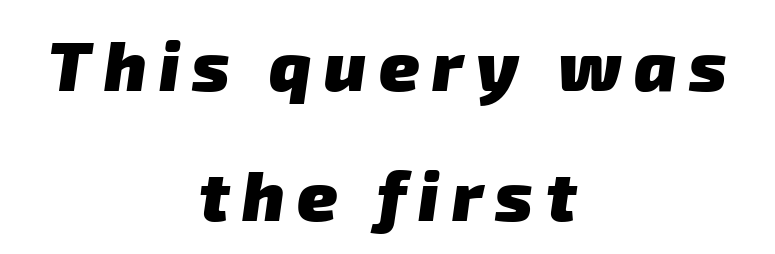
Q: Is the text bold? A: Yes.
Q: Is the typeface a serif or a sans-serif typeface? A: Sans-serif.
Q: Is the text underlined? A: No.
Q: How is the paragraph aligned? A: Centered.
Q: Width (condensed, normal, or wide)? A: Normal.
Q: Stroke contrast? A: Low.
Q: x-height? A: Medium.
Q: Monospaced? A: No.
